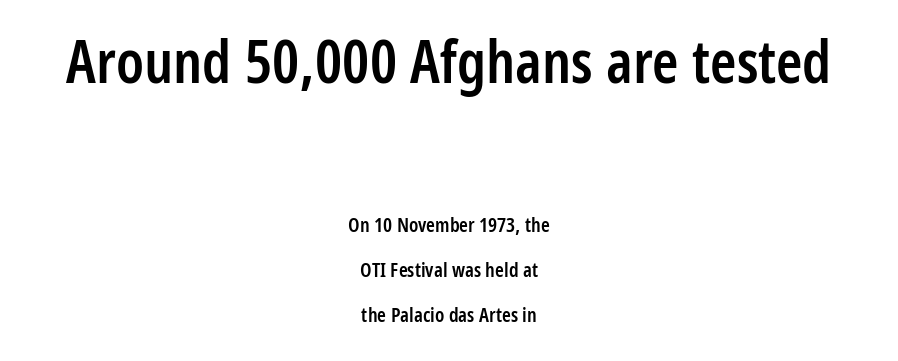
The image shows 60 px semibold, condensed sans-serif type, upright; set centered, loose line spacing (2.25x), normal letter spacing, not underlined; the first (top) block is 3.0x larger; low stroke contrast and a medium x-height.
